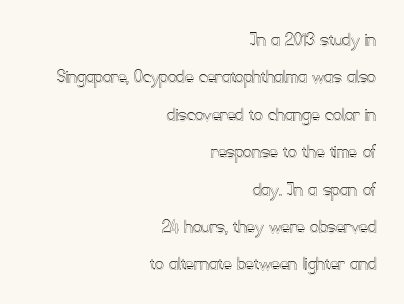
Q: Is the text italic (slanted)? A: No, it is upright.
Q: Is the text underlined? A: No.
Q: How is the paragraph aligned? A: Right-aligned.
Q: Is the spacing between letters normal or unusually wide? A: Normal.
